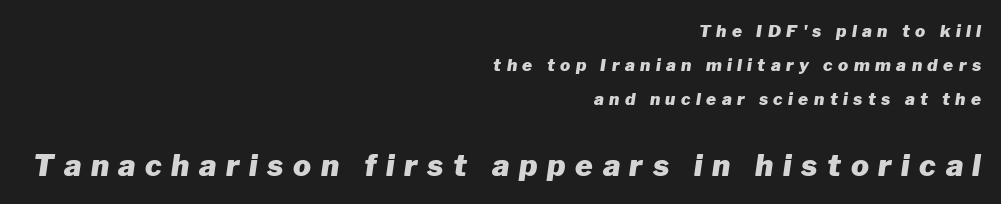
Q: Is the text bold? A: Yes.
Q: Is the text italic (slanted)? A: Yes, it leans right by about 8 degrees.
Q: Is the text underlined? A: No.
Q: How is the paragraph aligned? A: Right-aligned.
Q: Is the spacing between letters normal or unusually wide? A: Unusually wide.
Q: Is the spacing between lines tight, normal or loose? A: Loose.
Q: Which block of text is set in a larger size, the first (top) or the second (bottom)? A: The second (bottom) one.
Q: Width (condensed, normal, or wide)? A: Normal.
Q: Stroke contrast? A: Low.
Q: x-height? A: Medium.
Q: Monospaced? A: No.
